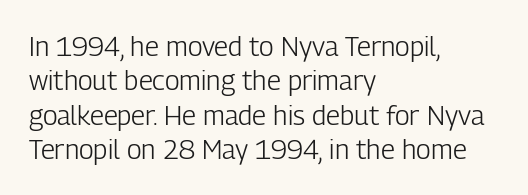
{"italic": "no", "bold": "no", "underline": "no", "align": "left", "line_spacing": "normal", "line_spacing_ratio": 1.27, "letter_spacing": "normal", "letter_spacing_em": 0.0, "glyph_px": 27}
